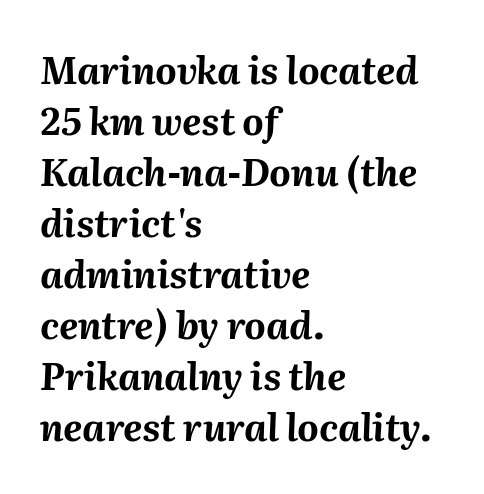
Q: Is the text bold? A: Yes.
Q: Is the text italic (slanted)? A: Yes, it leans right by about 2 degrees.
Q: Is the text underlined? A: No.
Q: How is the paragraph aligned? A: Left-aligned.
Q: Is the spacing between letters normal or unusually wide? A: Normal.
Q: Is the spacing between lines tight, normal or loose? A: Normal.
Q: Width (condensed, normal, or wide)? A: Normal.
Q: Stroke contrast? A: Medium.
Q: x-height? A: Medium.
Q: Monospaced? A: No.
